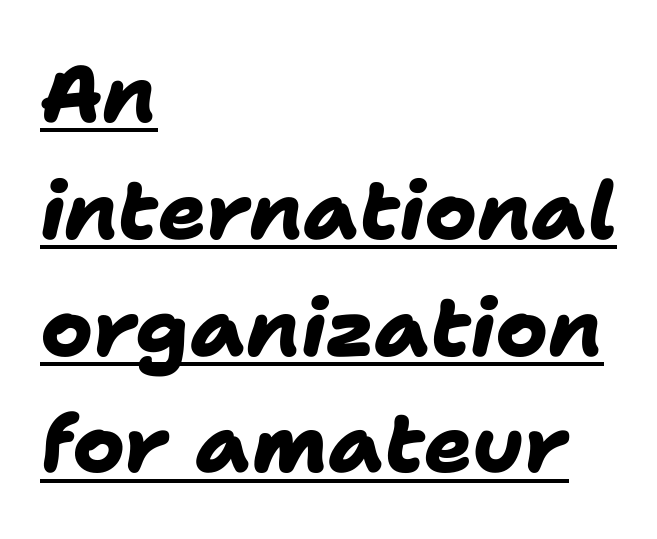
The rendering keeps characters at their native spacing. The designer went with a sans here, leaving each stem footless. This sample is left-justified, so line endings fall wherever the words run out. The rendered words wear a rule along their underside. Think of a printed novel: that variable character pitch is what you see here. These lines sit exactly where default settings would place them.
